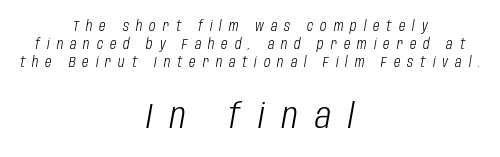
Character widths vary here, with narrow letters taking less room than wide ones. The vertical gap from one line to the next is medium. This reads as an unemphasized weight, regular at the heaviest. The area under the type is left untouched. Posture: slanted.
